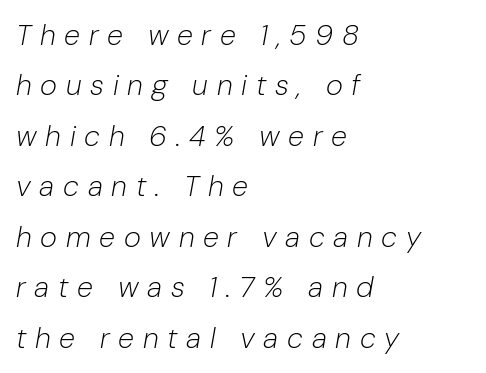
The image shows 29 px light type, italic (leaning right); set left-aligned, line spacing 1.74x, unusually wide letter spacing (+0.3 em), not underlined; low stroke contrast and a medium x-height.
